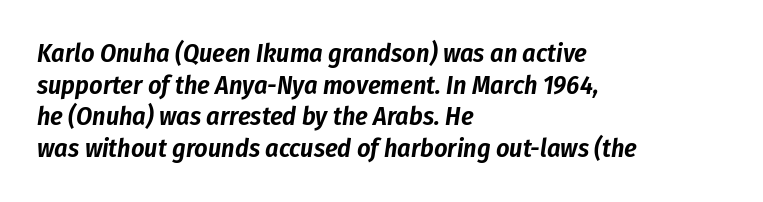
Letters rest on an invisible, unmarked baseline. Compared with typical body copy, the letter spacing here is the same. The typography opts for an oblique posture over an upright one. This rendering uses left alignment, leaving the right contour irregular.
